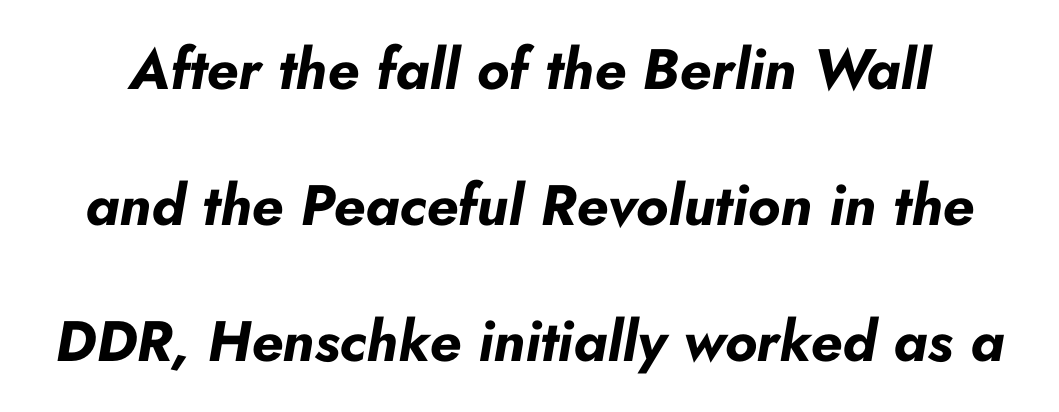
The image shows 57 px bold type, italic (leaning right); set loose line spacing (2.39x), normal letter spacing, not underlined; low stroke contrast and a small x-height.
